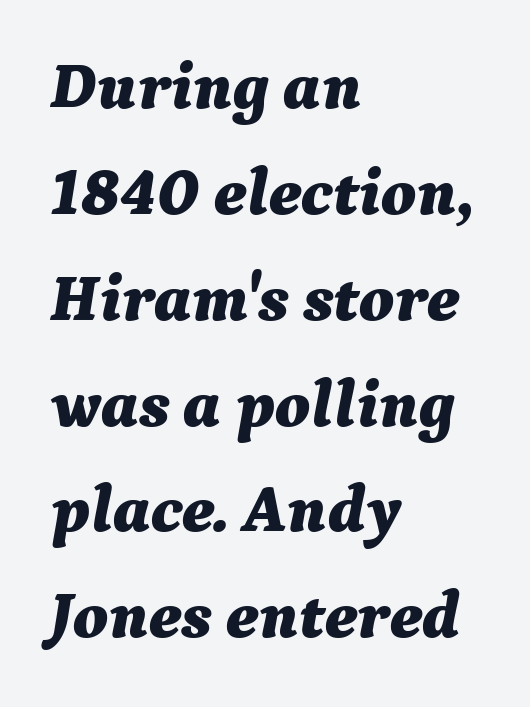
The image shows 67 px bold type, italic (leaning right); set left-aligned, normal line spacing (1.58x), normal letter spacing, not underlined; medium stroke contrast and a medium x-height.
